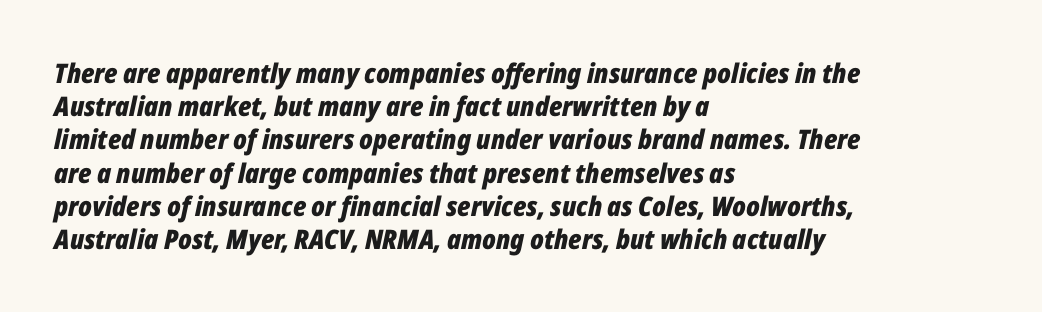
Q: Is the text bold? A: Yes.
Q: Is the text italic (slanted)? A: Yes, it leans right by about 12 degrees.
Q: Is the text underlined? A: No.
Q: How is the paragraph aligned? A: Left-aligned.
Q: Is the spacing between letters normal or unusually wide? A: Normal.
